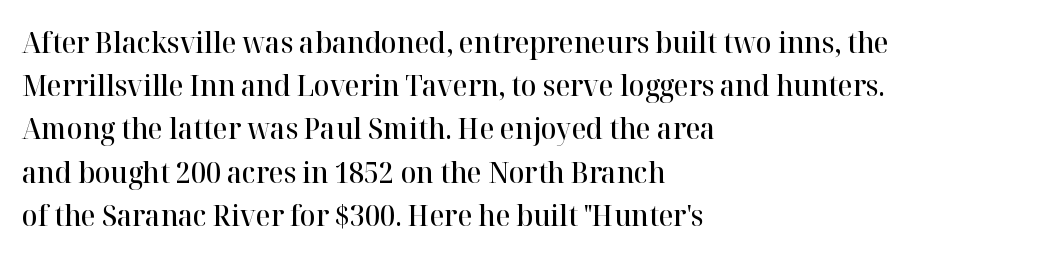
{"serif": "yes", "italic": "no", "bold": "semi", "weight": "semibold", "width": "normal", "stroke_contrast": "high", "x_height": "medium", "monospaced": "no", "underline": "no", "align": "left", "line_spacing": "normal", "line_spacing_ratio": 1.49, "letter_spacing": "normal", "letter_spacing_em": 0.0, "glyph_px": 29}
